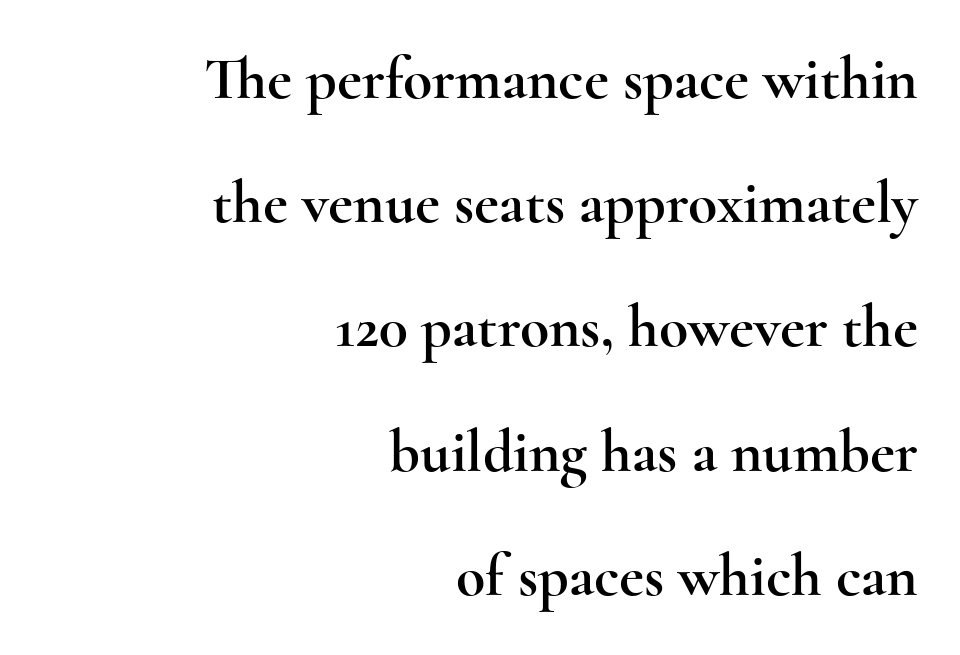
Q: Is the text italic (slanted)? A: No, it is upright.
Q: Is the typeface a serif or a sans-serif typeface? A: Serif.
Q: Is the text underlined? A: No.
Q: How is the paragraph aligned? A: Right-aligned.
Q: Is the spacing between letters normal or unusually wide? A: Normal.
Q: Is the spacing between lines tight, normal or loose? A: Loose.
Q: Width (condensed, normal, or wide)? A: Wide.
Q: x-height? A: Small.
Q: Monospaced? A: No.
